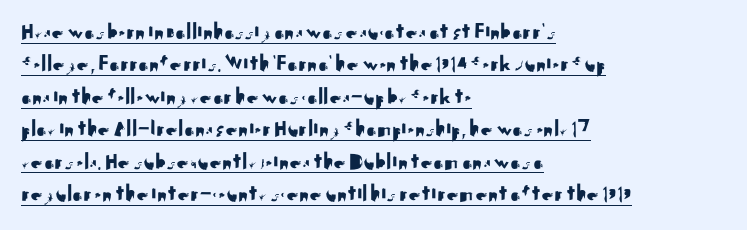
The lines sit at an ordinary, default distance from one another. This rendering leaves character spacing at its baseline value. Underlined type. Tall strokes in this sample are plumb rather than angled.
